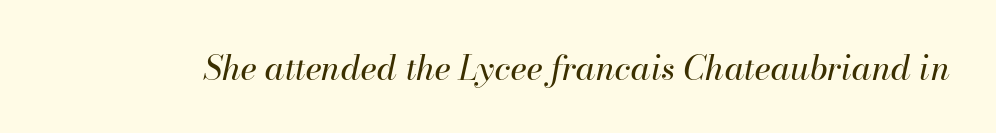
The image shows 33 px regular-weight type, italic (leaning right); set normal letter spacing, not underlined; high stroke contrast and a small x-height.
